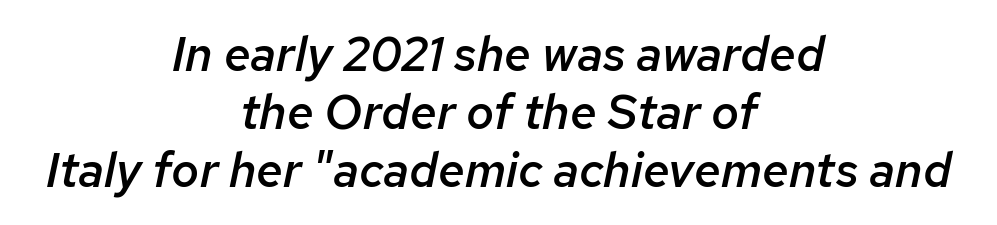
{"italic": "yes", "lean": "right", "slant_degrees": 12, "bold": "semi", "weight": "semibold", "width": "normal", "stroke_contrast": "low", "x_height": "medium", "monospaced": "no", "underline": "no", "align": "center", "line_spacing_ratio": 1.21, "letter_spacing": "normal", "letter_spacing_em": 0.0, "glyph_px": 48}
